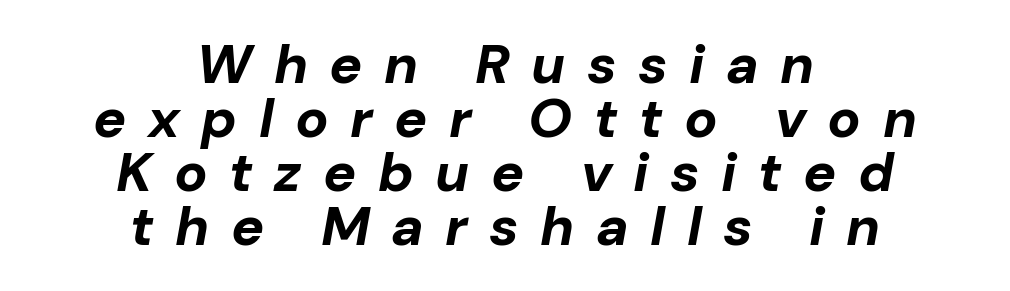
Q: Is the text bold? A: Yes.
Q: Is the text italic (slanted)? A: Yes, it leans right by about 10 degrees.
Q: Is the text underlined? A: No.
Q: How is the paragraph aligned? A: Centered.
Q: Is the spacing between letters normal or unusually wide? A: Unusually wide.
Q: Is the spacing between lines tight, normal or loose? A: Tight.
Q: Width (condensed, normal, or wide)? A: Normal.
Q: Stroke contrast? A: Low.
Q: x-height? A: Medium.
Q: Monospaced? A: No.
